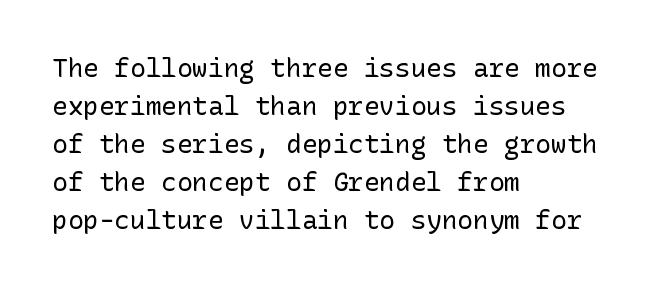
Q: Is the text bold? A: No.
Q: Is the text italic (slanted)? A: No, it is upright.
Q: Is the text underlined? A: No.
Q: How is the paragraph aligned? A: Left-aligned.
Q: Is the spacing between letters normal or unusually wide? A: Normal.
Q: Is the spacing between lines tight, normal or loose? A: Normal.
